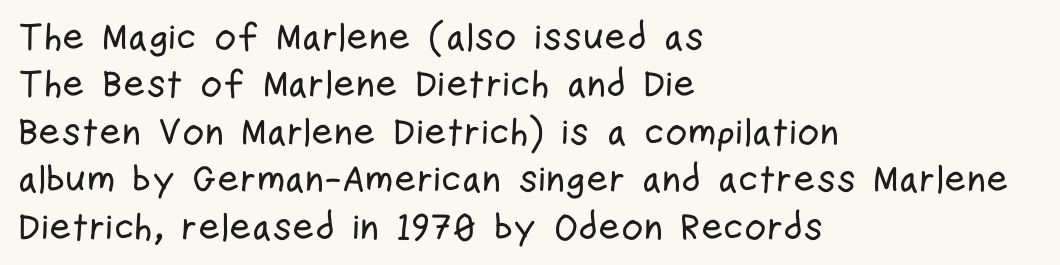
{"serif": "no", "italic": "no", "width": "condensed", "stroke_contrast": "low", "x_height": "medium", "monospaced": "no", "underline": "no", "align": "left", "line_spacing": "normal", "line_spacing_ratio": 1.25, "letter_spacing": "normal", "letter_spacing_em": 0.0, "glyph_px": 38}
